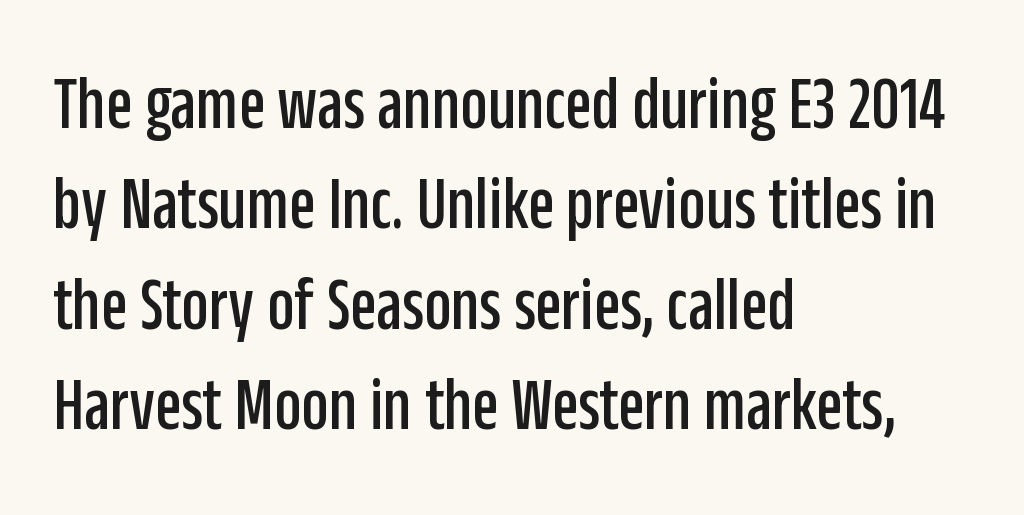
{"serif": "no", "italic": "no", "width": "condensed", "stroke_contrast": "low", "x_height": "large", "monospaced": "no", "underline": "no", "align": "left", "line_spacing": "normal", "line_spacing_ratio": 1.32, "letter_spacing": "normal", "letter_spacing_em": 0.0, "glyph_px": 76}
